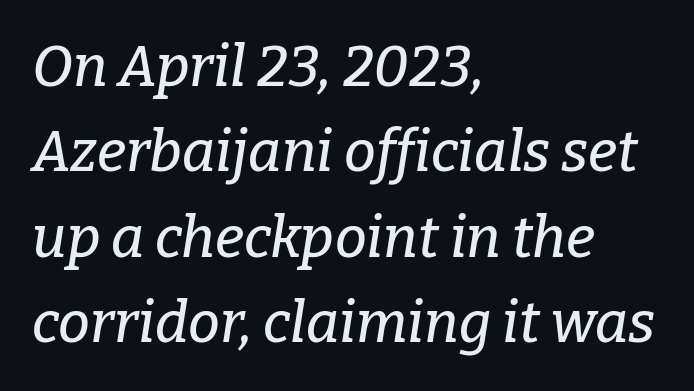
The image shows 57 px serif type, italic (leaning right); set left-aligned, normal line spacing (1.5x), normal letter spacing, not underlined; low stroke contrast and a medium x-height.
